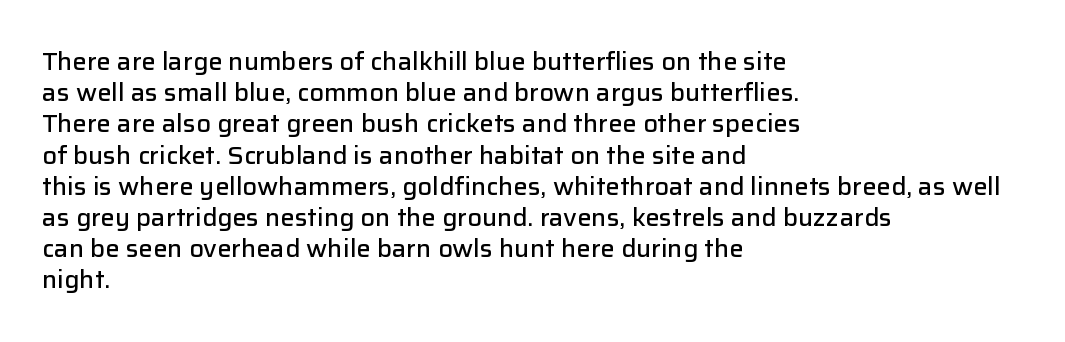
{"italic": "no", "bold": "semi", "underline": "no", "align": "left", "line_spacing": "normal", "line_spacing_ratio": 1.3, "letter_spacing": "normal", "letter_spacing_em": 0.0, "glyph_px": 24}
